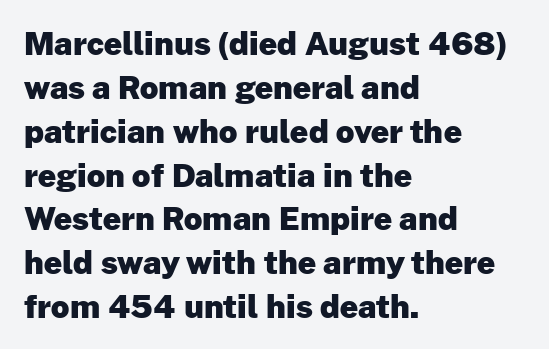
Q: Is the text bold? A: Yes.
Q: Is the text italic (slanted)? A: No, it is upright.
Q: Is the typeface a serif or a sans-serif typeface? A: Sans-serif.
Q: Is the text underlined? A: No.
Q: How is the paragraph aligned? A: Left-aligned.
Q: Is the spacing between letters normal or unusually wide? A: Normal.
Q: Is the spacing between lines tight, normal or loose? A: Normal.
Q: Width (condensed, normal, or wide)? A: Normal.
Q: Stroke contrast? A: Low.
Q: x-height? A: Medium.
Q: Monospaced? A: No.
